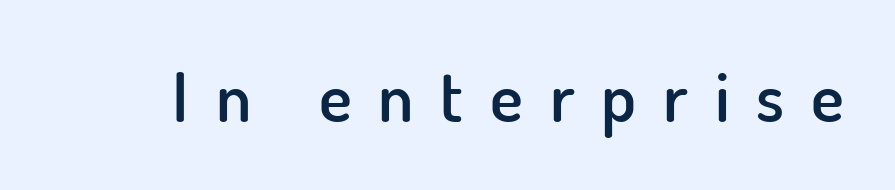
{"serif": "no", "italic": "no", "bold": "semi", "weight": "semibold", "width": "normal", "stroke_contrast": "low", "x_height": "small", "monospaced": "no", "underline": "no", "letter_spacing": "wide", "letter_spacing_em": 0.39, "glyph_px": 69}
